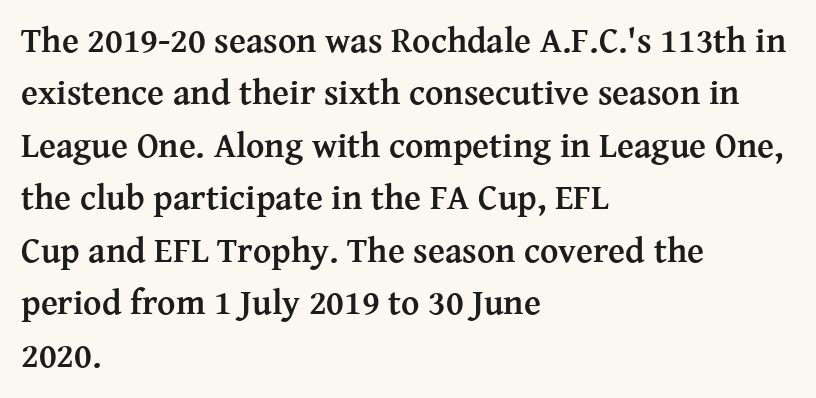
Designer's note — italics off, roman on. Does the leading feel generous? No, just average. You can tell from the footed stems that serif type was used. Any mark beneath the type? The region is blank. You could call the tracking neutral — neither tight nor loose.
